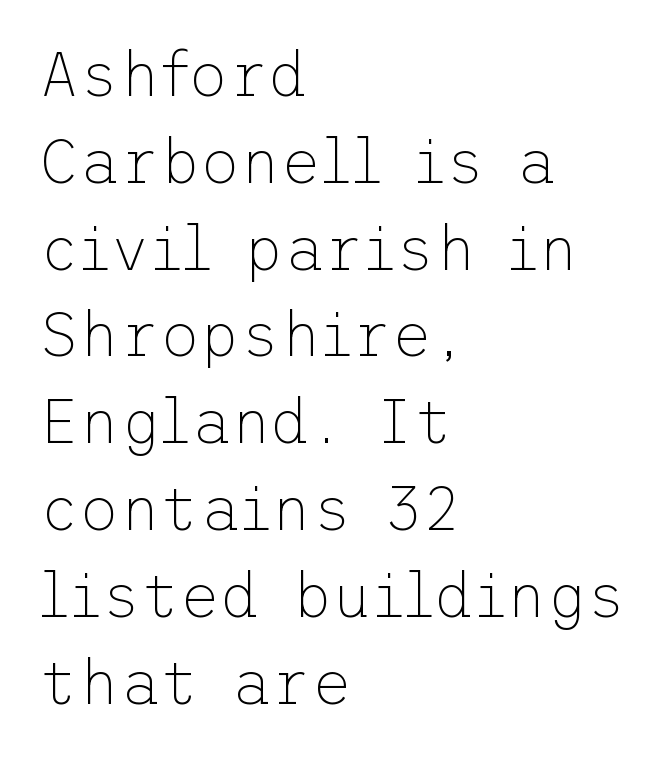
Q: Is the text bold? A: No.
Q: Is the text italic (slanted)? A: No, it is upright.
Q: Is the typeface a serif or a sans-serif typeface? A: Sans-serif.
Q: Is the text underlined? A: No.
Q: How is the paragraph aligned? A: Left-aligned.
Q: Is the spacing between letters normal or unusually wide? A: Normal.
Q: Is the spacing between lines tight, normal or loose? A: Normal.
Q: Width (condensed, normal, or wide)? A: Normal.
Q: Stroke contrast? A: Low.
Q: x-height? A: Medium.
